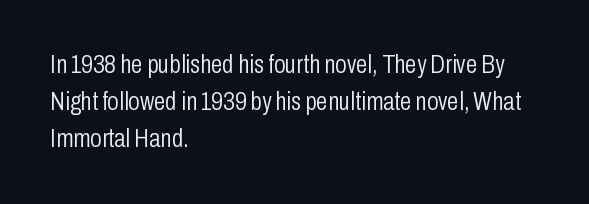
{"italic": "no", "bold": "no", "underline": "no", "align": "left", "line_spacing": "normal", "line_spacing_ratio": 1.43, "letter_spacing": "normal", "letter_spacing_em": 0.0, "glyph_px": 26}
